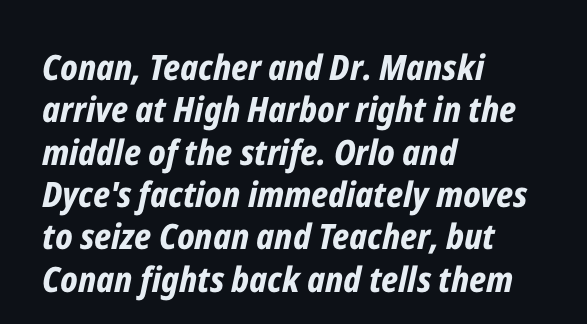
Q: Is the text bold? A: Yes.
Q: Is the text italic (slanted)? A: Yes, it leans right by about 12 degrees.
Q: Is the text underlined? A: No.
Q: How is the paragraph aligned? A: Left-aligned.
Q: Is the spacing between letters normal or unusually wide? A: Normal.
Q: Width (condensed, normal, or wide)? A: Condensed.
Q: Stroke contrast? A: Low.
Q: x-height? A: Medium.
Q: Monospaced? A: No.
